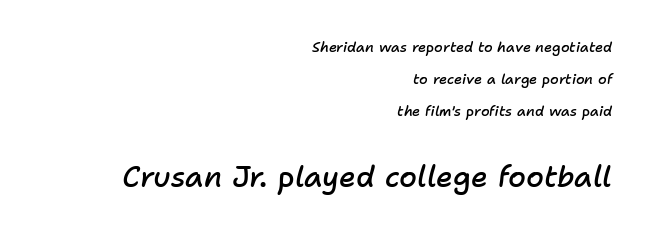
{"italic": "yes", "lean": "right", "slant_degrees": 11, "bold": "semi", "weight": "semibold", "width": "normal", "stroke_contrast": "low", "x_height": "medium", "monospaced": "no", "underline": "no", "align": "right", "line_spacing": "loose", "line_spacing_ratio": 2.3, "letter_spacing": "normal", "letter_spacing_em": 0.0, "larger_block": "second", "size_ratio": 2.07, "glyph_px": 29}
